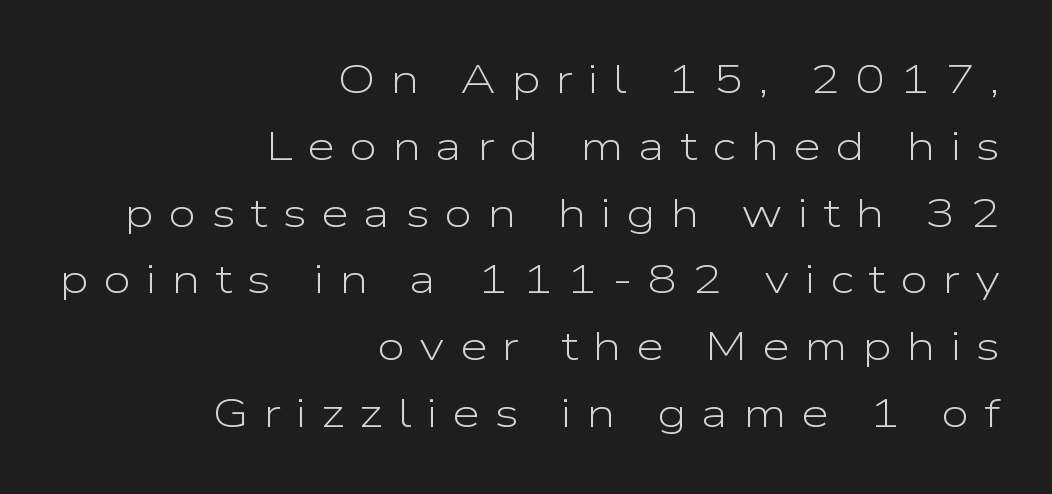
Q: Is the text bold? A: No.
Q: Is the text italic (slanted)? A: No, it is upright.
Q: Is the typeface a serif or a sans-serif typeface? A: Sans-serif.
Q: Is the text underlined? A: No.
Q: How is the paragraph aligned? A: Right-aligned.
Q: Is the spacing between letters normal or unusually wide? A: Unusually wide.
Q: Is the spacing between lines tight, normal or loose? A: Normal.
Q: Width (condensed, normal, or wide)? A: Wide.
Q: Stroke contrast? A: Low.
Q: x-height? A: Medium.
Q: Monospaced? A: No.
